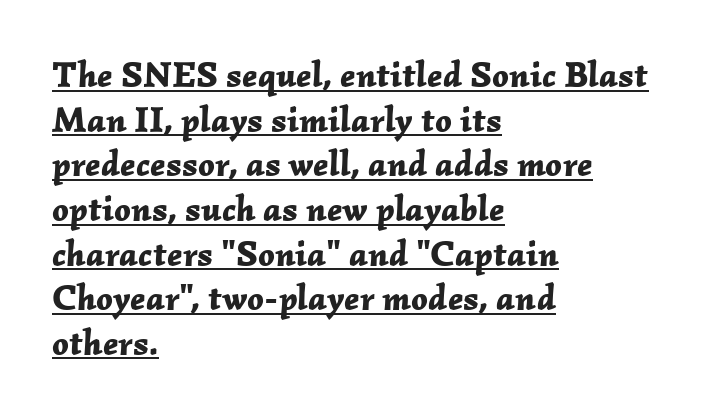
Spacing verdict: proportional, widths tailored to each character. The rendering applies a slant to the glyphs. Chunky letters — that's bold for sure. Words appear dense and cohesive because spacing is normal. A rule runs beneath these lines of type.
